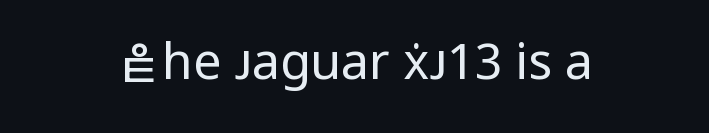
The image shows 50 px regular-weight sans-serif type, upright; set centered, normal letter spacing, not underlined; low stroke contrast and a medium x-height.
